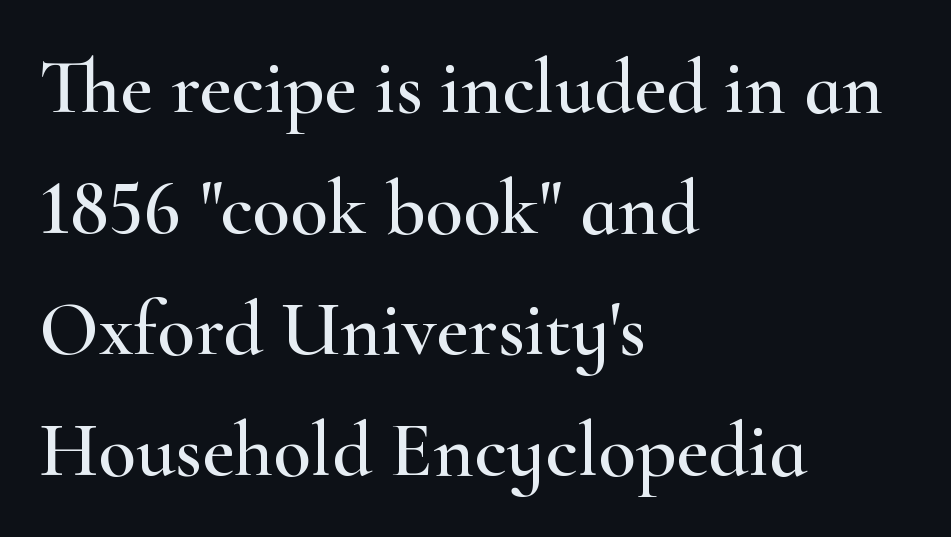
Q: Is the text italic (slanted)? A: No, it is upright.
Q: Is the typeface a serif or a sans-serif typeface? A: Serif.
Q: Is the text underlined? A: No.
Q: How is the paragraph aligned? A: Left-aligned.
Q: Is the spacing between letters normal or unusually wide? A: Normal.
Q: Is the spacing between lines tight, normal or loose? A: Normal.
Q: Width (condensed, normal, or wide)? A: Wide.
Q: Stroke contrast? A: High.
Q: x-height? A: Small.
Q: Monospaced? A: No.
